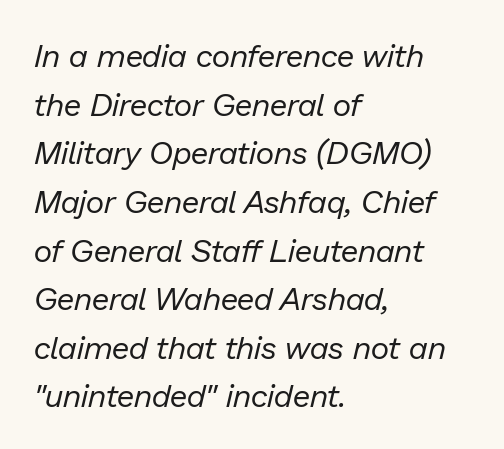
The image shows 32 px regular-weight type, italic (leaning right); set left-aligned, normal line spacing (1.52x), normal letter spacing, not underlined; low stroke contrast and a medium x-height.
